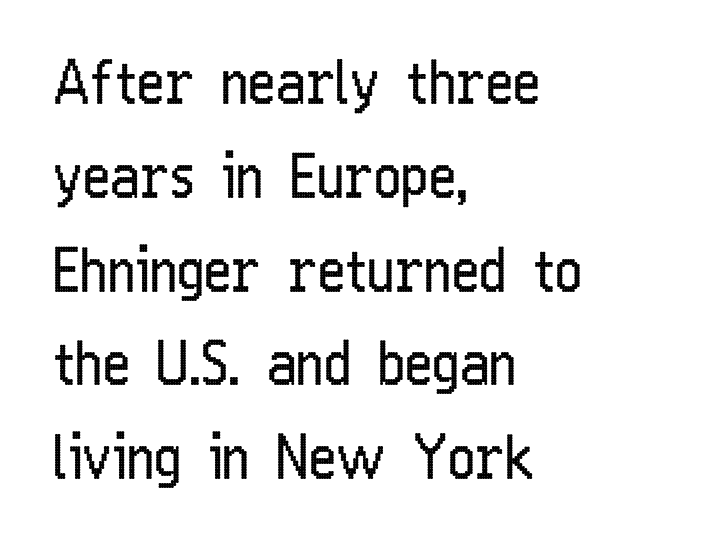
Does the leading feel generous? No, just average. The lettering holds an erect, upright posture throughout. Tracking value appears to be zero — textbook default spacing. The face used here is proportionally spaced, like ordinary book or web type. Observe the absence of serifs on each vertical stroke in this sample. One-word summary of the alignment: left.
